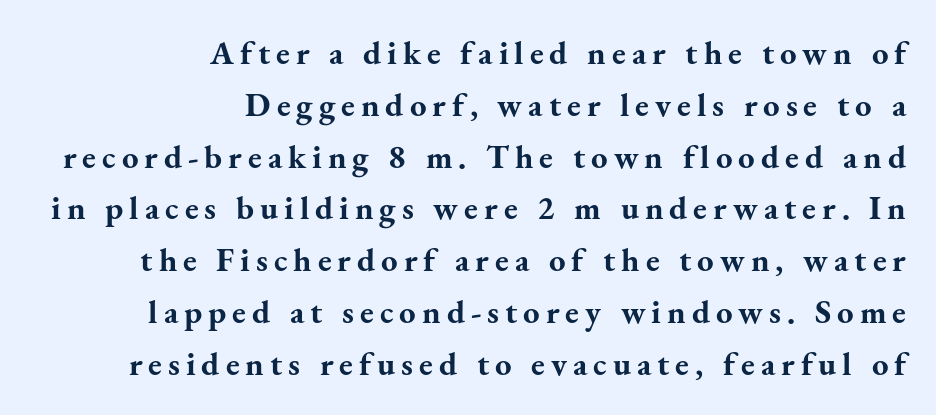
The image shows 33 px bold serif type, upright; set right-aligned, normal line spacing (1.57x), not underlined; medium stroke contrast and a small x-height.
